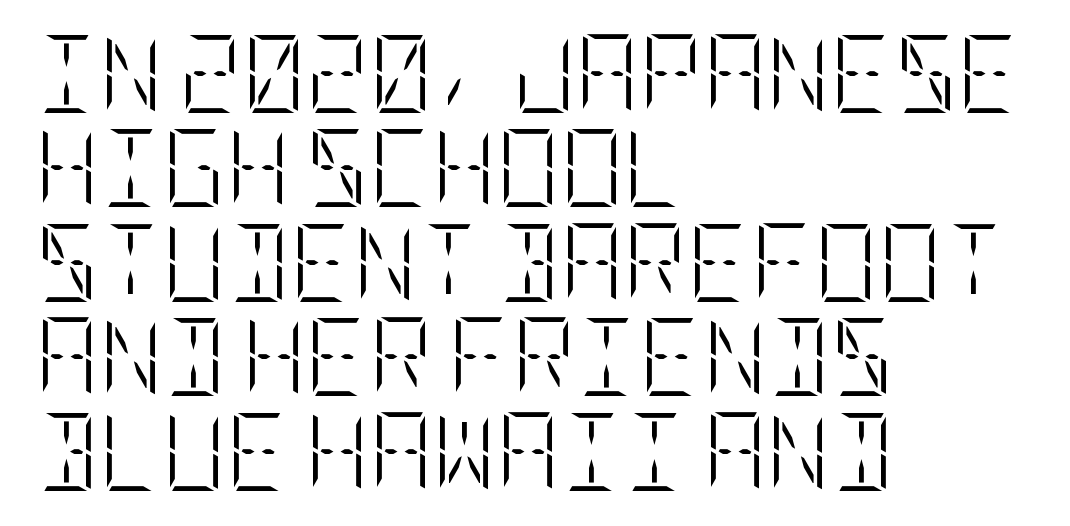
The image shows 78 px light, condensed type, upright; set left-aligned, line spacing 1.21x, normal letter spacing, not underlined; low stroke contrast and a large x-height.
